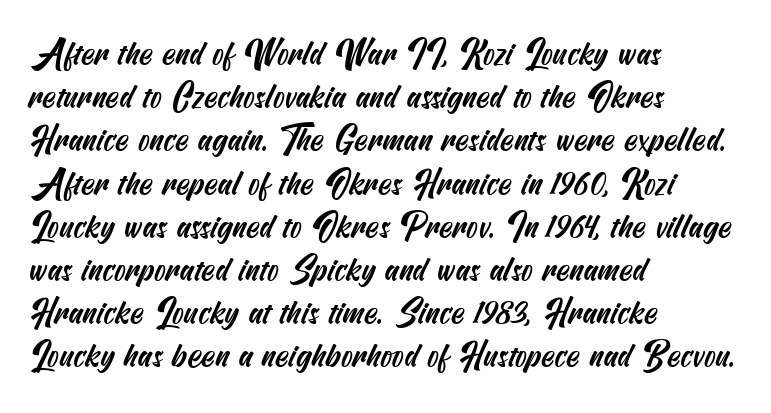
The area under the type is left untouched. Tracking here is standard; glyphs follow each other at the usual distance. Students, observe: this is what conventionally led text looks like. The compositor pushed each line to the left boundary. Grotesque or geometric, the face here clearly has no serifs.
